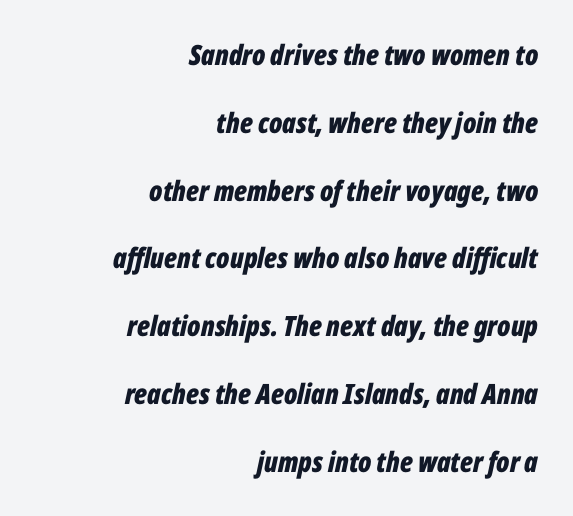
Q: Is the text bold? A: Yes.
Q: Is the text italic (slanted)? A: Yes, it leans right by about 12 degrees.
Q: Is the text underlined? A: No.
Q: How is the paragraph aligned? A: Right-aligned.
Q: Is the spacing between letters normal or unusually wide? A: Normal.
Q: Is the spacing between lines tight, normal or loose? A: Loose.
Q: Width (condensed, normal, or wide)? A: Condensed.
Q: Stroke contrast? A: Low.
Q: x-height? A: Medium.
Q: Monospaced? A: No.
